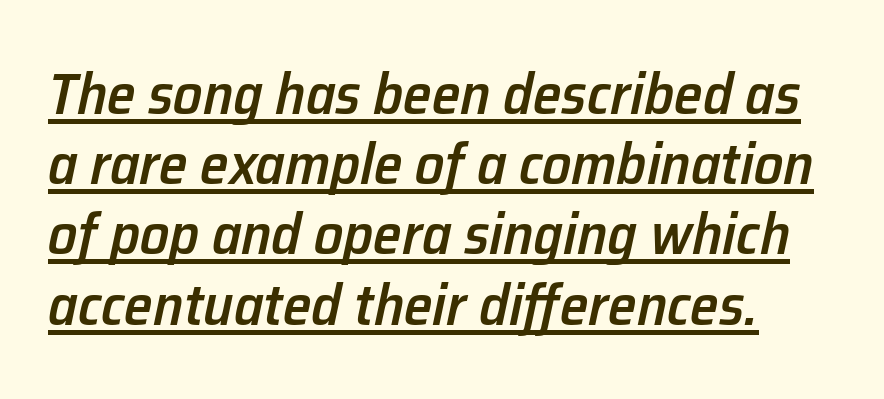
The image shows 58 px semibold type, italic (leaning right); set line spacing 1.21x, normal letter spacing, underlined; low stroke contrast and a medium x-height.
